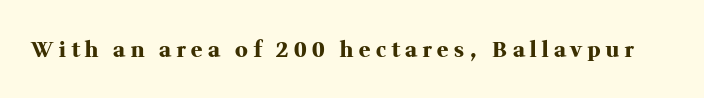
The image shows 21 px bold type, upright; set unusually wide letter spacing (+0.27 em), not underlined.
